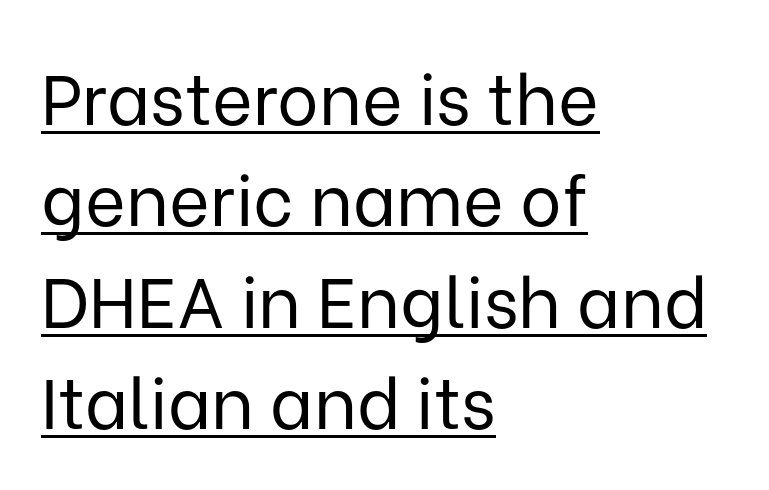
{"serif": "no", "italic": "no", "bold": "no", "weight": "regular", "width": "normal", "stroke_contrast": "low", "x_height": "medium", "monospaced": "no", "underline": "yes", "align": "left", "line_spacing": "normal", "line_spacing_ratio": 1.45, "letter_spacing": "normal", "letter_spacing_em": 0.0, "glyph_px": 70}
